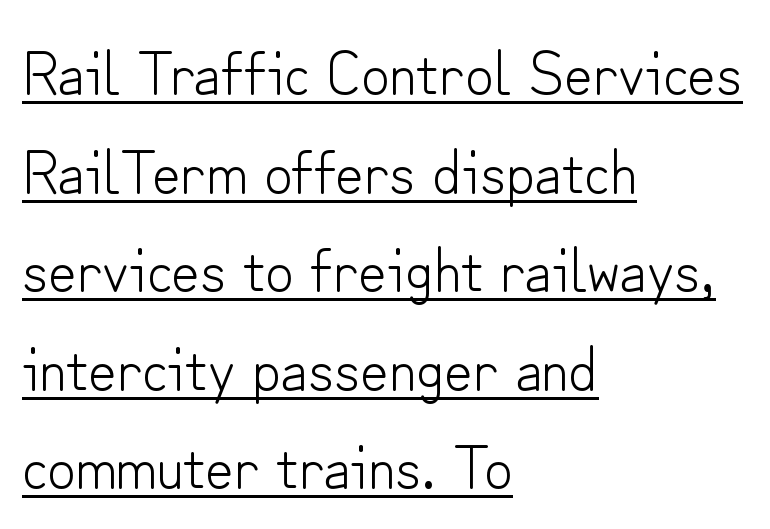
Alignment: flush left. Serif or sans? Sans — the stroke terminals are bare. Here the glyphs are tracked normally, forming tight word shapes. Is there much room between lines? A standard amount, neither cramped nor airy. The weight would be labelled regular, book, light, or lighter still.
